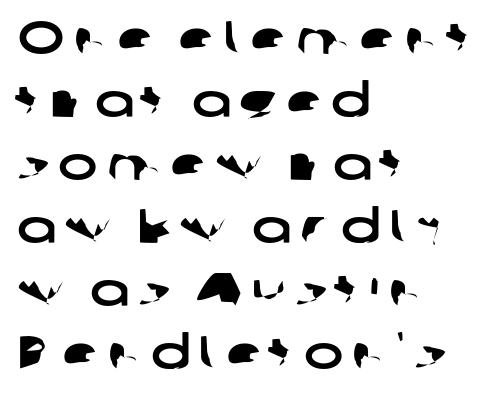
What kind of face is this? One without serifs — a sans. Here the designer chose a conventional face with non-uniform glyph widths. Plain, unruled lines of type. One-word summary of the alignment: left.
